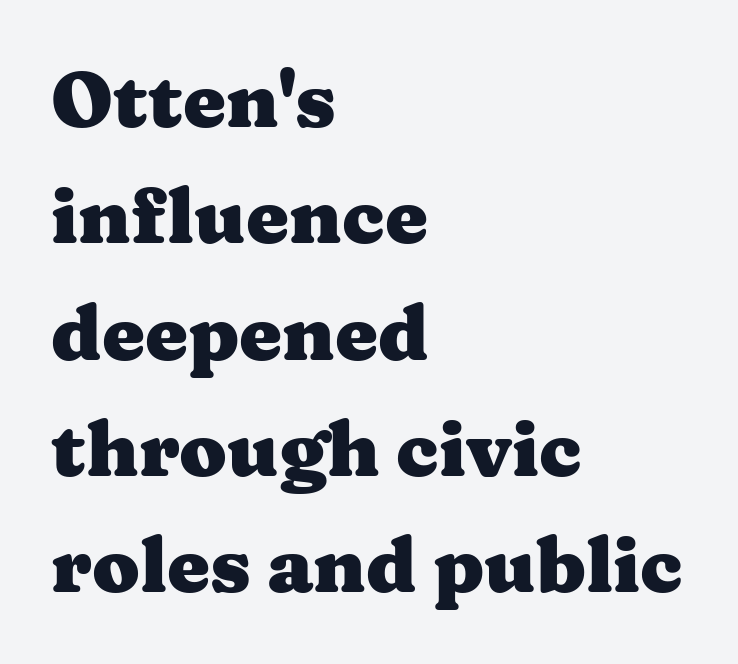
Does the weight exceed regular? Yes, all the way to bold. Unlike a clean sans, this face finishes its strokes with serifs. Looks like regular typesetting: each glyph gets only the width it needs. Notice how the passage keeps a crisp vertical edge on the left only. Plain, unruled lines of type. Interline gaps are of average width in this sample.
